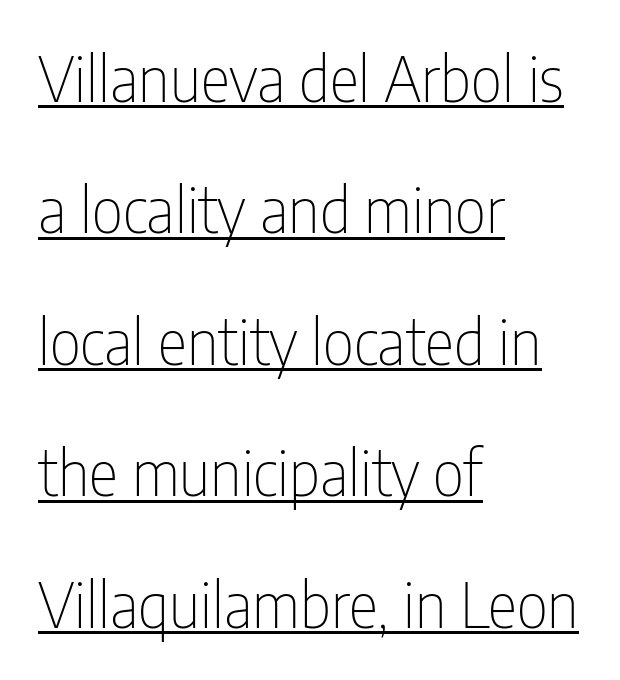
{"serif": "no", "italic": "no", "bold": "no", "weight": "thin", "width": "condensed", "stroke_contrast": "low", "x_height": "medium", "monospaced": "no", "underline": "yes", "align": "left", "line_spacing": "loose", "line_spacing_ratio": 2.12, "letter_spacing": "normal", "letter_spacing_em": 0.0, "glyph_px": 62}
